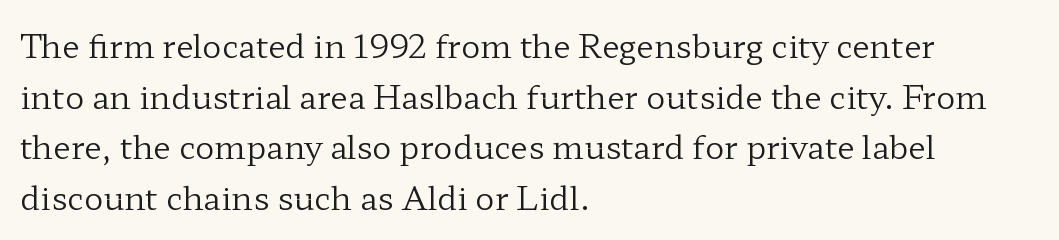
{"serif": "yes", "italic": "no", "bold": "no", "weight": "regular", "width": "wide", "stroke_contrast": "low", "x_height": "medium", "monospaced": "no", "underline": "no", "align": "left", "line_spacing": "normal", "line_spacing_ratio": 1.58, "letter_spacing": "normal", "letter_spacing_em": 0.0, "glyph_px": 32}
